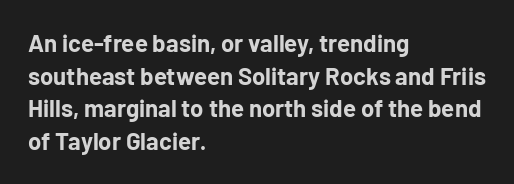
The image shows 24 px bold type, upright; set left-aligned, normal line spacing (1.36x), normal letter spacing, not underlined.
